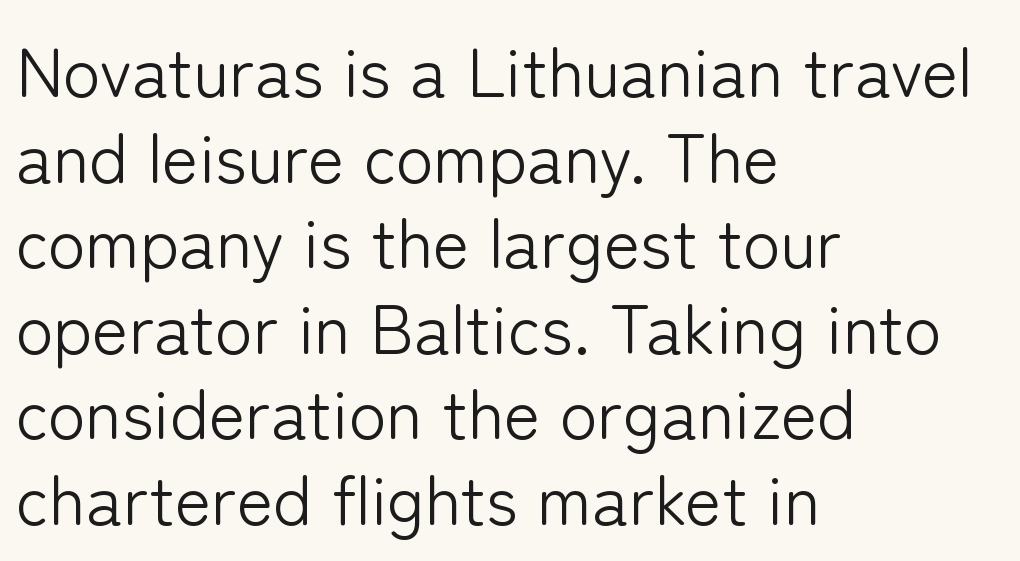
The image shows 69 px light sans-serif type, upright; set left-aligned, line spacing 1.24x, normal letter spacing, not underlined; low stroke contrast and a medium x-height.
